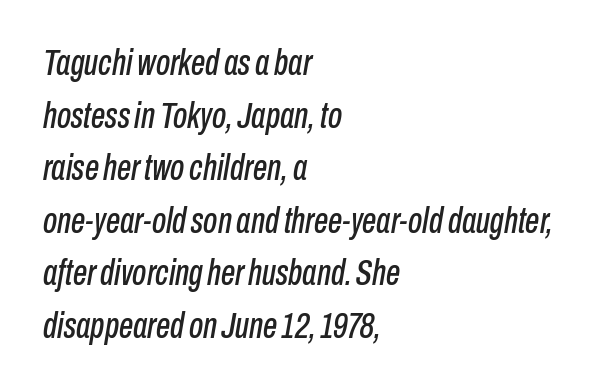
Designer's note — italics engaged. The rendering uses natural spacing where letterforms have individual widths. One glance says typical: line gaps are just what's usual. Only glyphs here, with clear space below each row.
